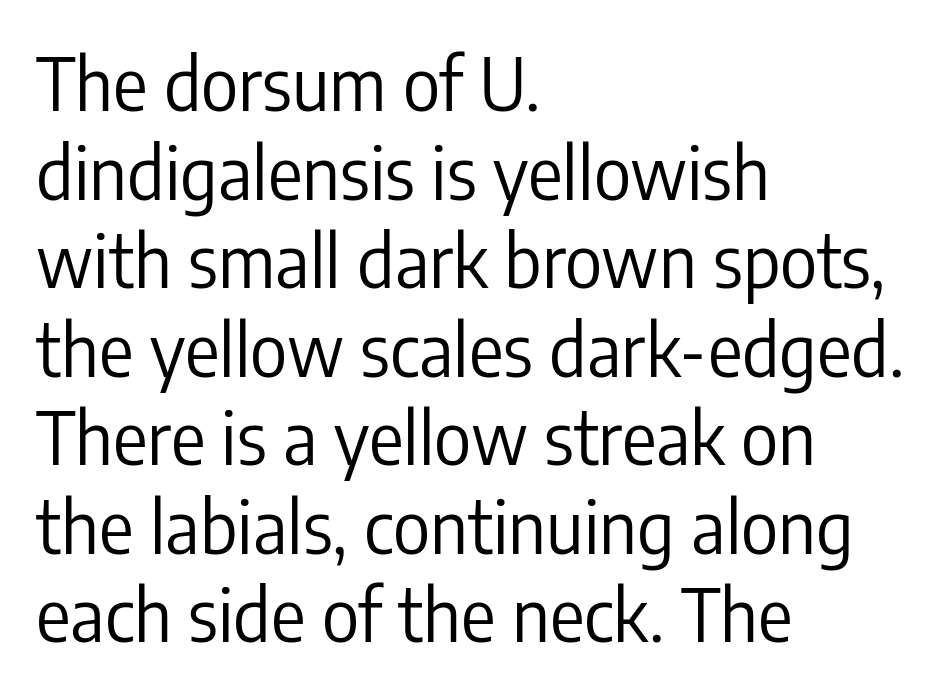
Spacing between characters is what you'd get straight out of the box. The glyphs are unaccompanied by any horizontal stroke below them. The passage is arranged the way most books set body copy — flush left. The letters advance in unequal steps, a hallmark of proportional type. Stroke thickness stays within the range of a standard reading face or lighter. In terms of posture, this sample is upright.
